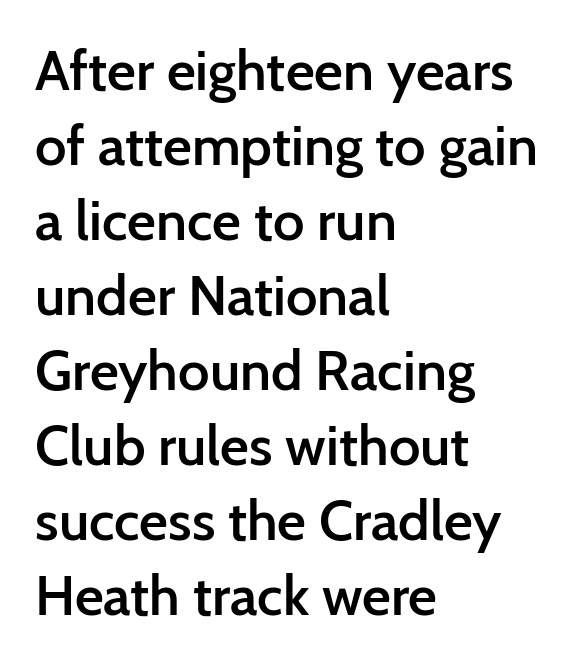
Nope, not italic — everything's standing straight. I'd call this a sans setting — the letters go barefoot. The lines in this sample share a left origin and differ only in where they stop. The rendering uses natural spacing where letterforms have individual widths. The baseline area is clear. Students, note that the glyphs here touch the page at normal intervals.
